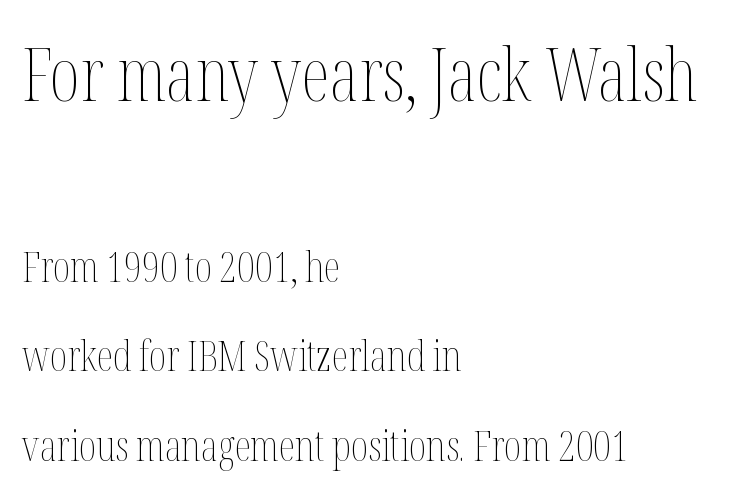
Q: Is the text bold? A: No.
Q: Is the text italic (slanted)? A: No, it is upright.
Q: Is the text underlined? A: No.
Q: How is the paragraph aligned? A: Left-aligned.
Q: Is the spacing between letters normal or unusually wide? A: Normal.
Q: Is the spacing between lines tight, normal or loose? A: Loose.
Q: Which block of text is set in a larger size, the first (top) or the second (bottom)? A: The first (top) one.
Q: Width (condensed, normal, or wide)? A: Condensed.
Q: Stroke contrast? A: Medium.
Q: x-height? A: Medium.
Q: Monospaced? A: No.
